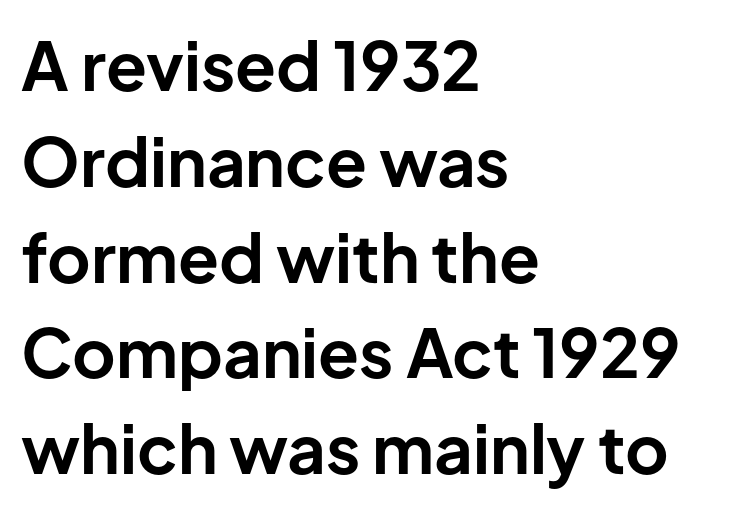
Q: Is the text bold? A: Yes.
Q: Is the text italic (slanted)? A: No, it is upright.
Q: Is the typeface a serif or a sans-serif typeface? A: Sans-serif.
Q: Is the text underlined? A: No.
Q: How is the paragraph aligned? A: Left-aligned.
Q: Is the spacing between letters normal or unusually wide? A: Normal.
Q: Is the spacing between lines tight, normal or loose? A: Normal.
Q: Width (condensed, normal, or wide)? A: Normal.
Q: Stroke contrast? A: Low.
Q: x-height? A: Medium.
Q: Monospaced? A: No.
